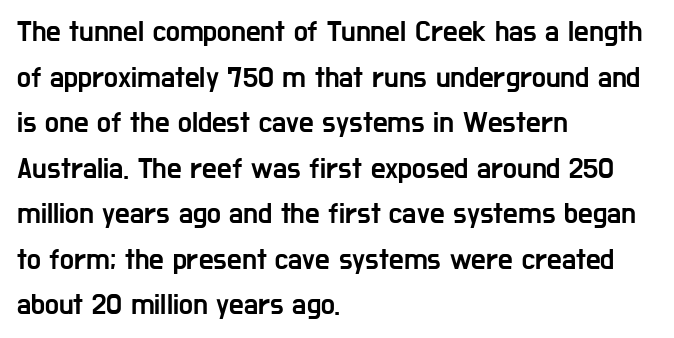
{"serif": "no", "italic": "no", "width": "condensed", "stroke_contrast": "low", "x_height": "medium", "monospaced": "no", "underline": "no", "align": "left", "line_spacing": "normal", "line_spacing_ratio": 1.57, "letter_spacing": "normal", "letter_spacing_em": 0.0, "glyph_px": 29}
